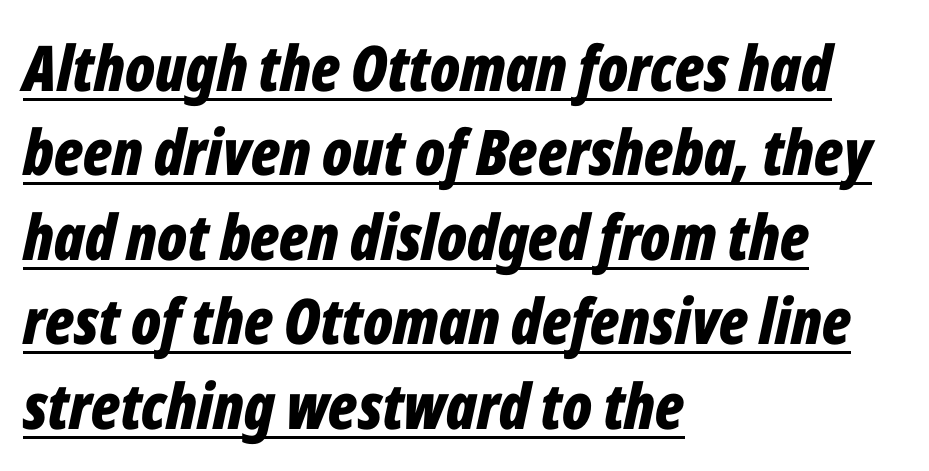
{"italic": "yes", "lean": "right", "slant_degrees": 12, "bold": "yes", "weight": "bold", "width": "condensed", "stroke_contrast": "low", "x_height": "medium", "monospaced": "no", "underline": "yes", "align": "left", "line_spacing": "normal", "line_spacing_ratio": 1.34, "letter_spacing": "normal", "letter_spacing_em": 0.0, "glyph_px": 63}
